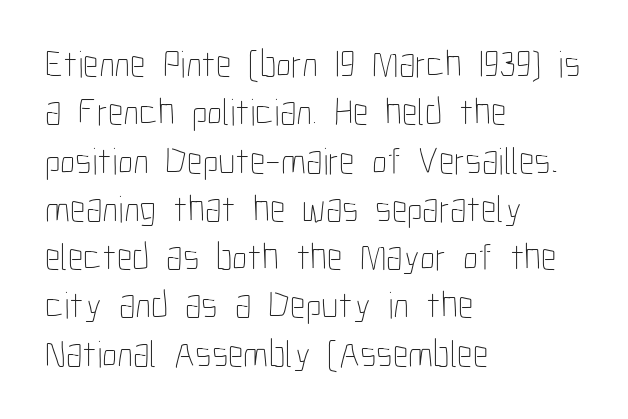
{"italic": "no", "bold": "no", "weight": "thin", "width": "condensed", "stroke_contrast": "low", "x_height": "medium", "monospaced": "no", "underline": "no", "align": "left", "line_spacing": "normal", "line_spacing_ratio": 1.27, "letter_spacing": "normal", "letter_spacing_em": 0.0, "glyph_px": 38}
